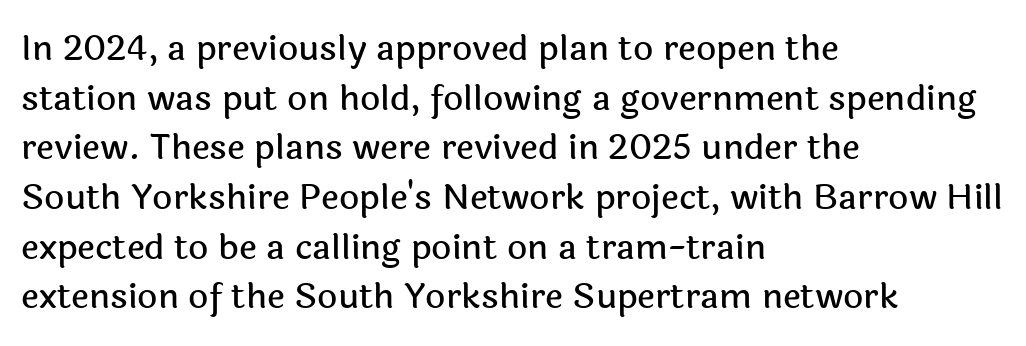
Italic: no, the glyphs are upright roman. Standard letterfit; no display-style spreading of the glyphs. In CSS terms this would be text-align: left. The string is rendered with underlining switched off. The face used here is proportionally spaced, like ordinary book or web type.
